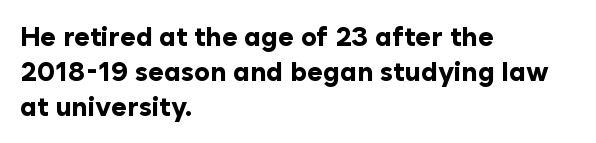
Q: Is the text bold? A: Yes.
Q: Is the text italic (slanted)? A: No, it is upright.
Q: Is the text underlined? A: No.
Q: How is the paragraph aligned? A: Left-aligned.
Q: Is the spacing between letters normal or unusually wide? A: Normal.
Q: Is the spacing between lines tight, normal or loose? A: Normal.
